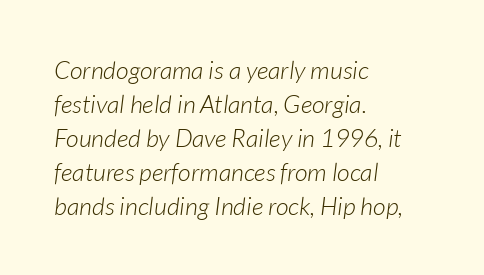
{"italic": "yes", "lean": "right", "slant_degrees": 7, "bold": "no", "underline": "no", "align": "left", "line_spacing": "normal", "line_spacing_ratio": 1.36, "letter_spacing": "normal", "letter_spacing_em": 0.0, "glyph_px": 25}
